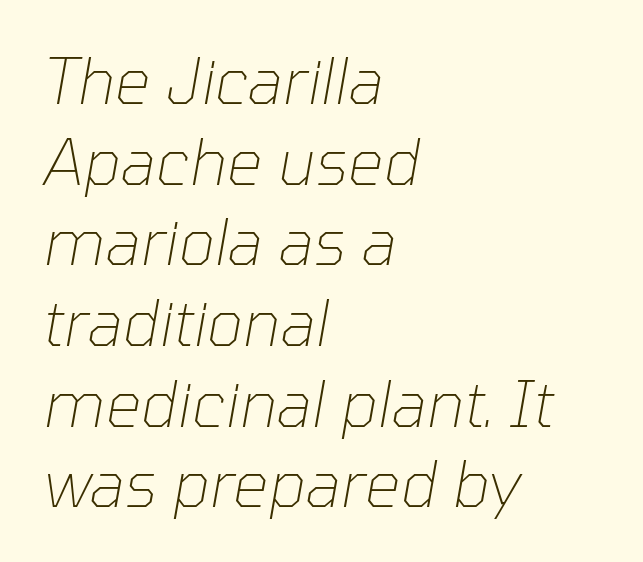
Compared with ordinary roman type, these characters are visibly tilted. How would I describe the line gaps? Plain and ordinary. Each letter keeps its own natural width here, so spacing adapts to shape. The strip under each line holds only bare page. The typesetting does not lean heavy: it is not bold.
